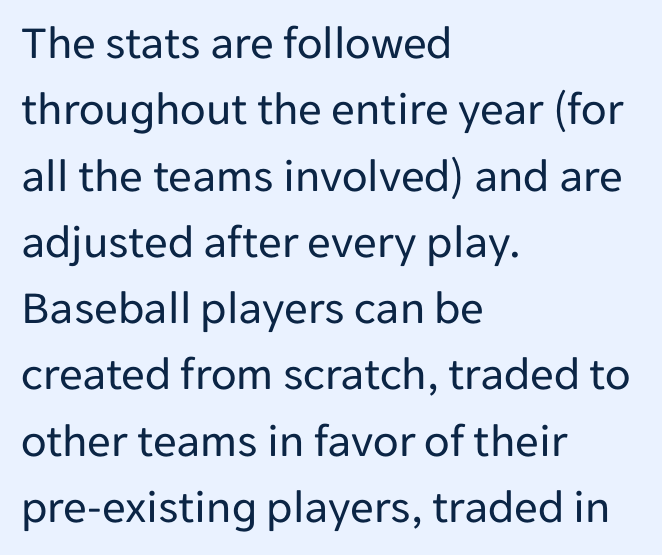
This sample has the flowing, uneven cadence of proportional lettering. The space directly below the letters is spotless. A sans-serif font was chosen for this passage. Compared with typical body copy, the letter spacing here is the same. Weight: regular or lighter. What's the leading like? Ordinary, nothing unusual.
